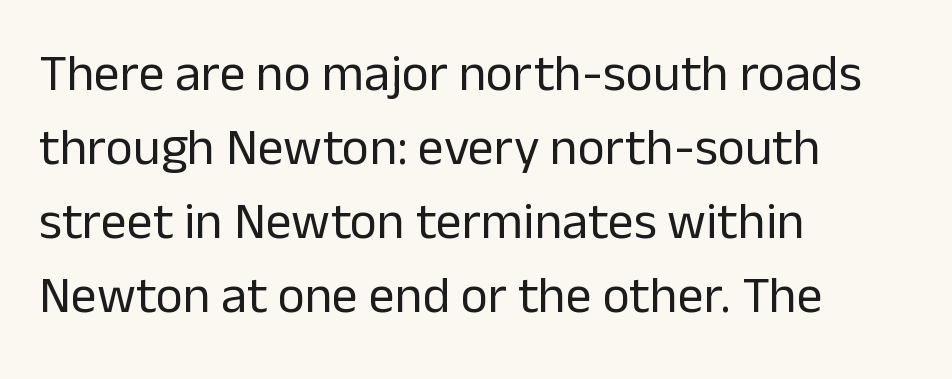
{"serif": "no", "italic": "no", "bold": "no", "weight": "regular", "width": "normal", "stroke_contrast": "low", "x_height": "medium", "monospaced": "no", "underline": "no", "align": "left", "line_spacing": "normal", "line_spacing_ratio": 1.42, "letter_spacing": "normal", "letter_spacing_em": 0.0, "glyph_px": 52}
